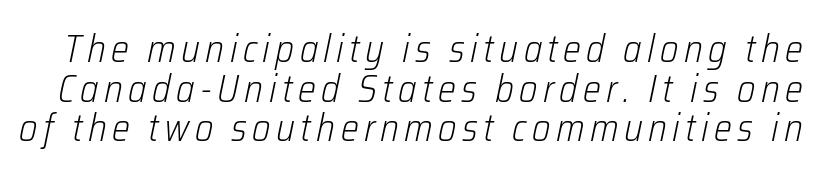
{"italic": "yes", "lean": "right", "slant_degrees": 12, "bold": "no", "weight": "light", "width": "condensed", "stroke_contrast": "low", "x_height": "medium", "monospaced": "no", "underline": "no", "line_spacing": "tight", "line_spacing_ratio": 1.04, "glyph_px": 38}
